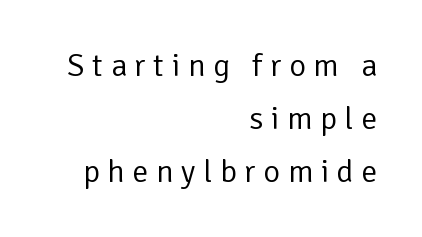
The image shows 32 px regular-weight sans-serif type, upright; set right-aligned, normal line spacing (1.65x), unusually wide letter spacing (+0.24 em), not underlined; low stroke contrast and a medium x-height.
